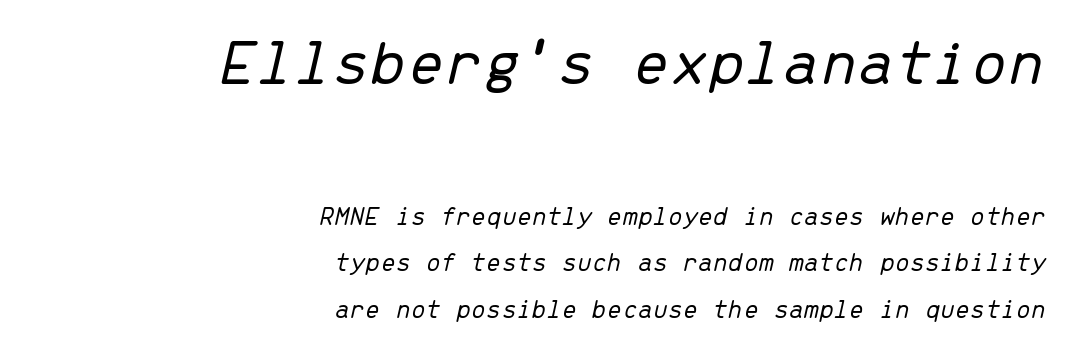
Q: Is the text bold? A: No.
Q: Is the text italic (slanted)? A: Yes, it leans right by about 13 degrees.
Q: Is the text underlined? A: No.
Q: How is the paragraph aligned? A: Right-aligned.
Q: Is the spacing between letters normal or unusually wide? A: Normal.
Q: Which block of text is set in a larger size, the first (top) or the second (bottom)? A: The first (top) one.
Q: Width (condensed, normal, or wide)? A: Normal.
Q: Stroke contrast? A: Low.
Q: x-height? A: Medium.
Q: Monospaced? A: Yes.
